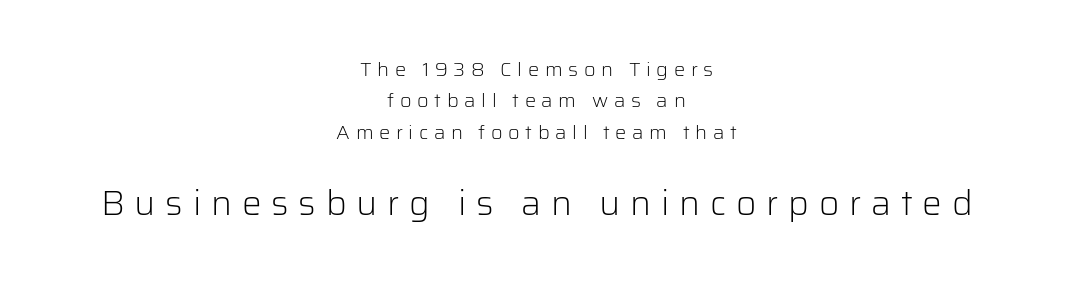
Character size in the trailing block exceeds that of the leading block. Letters have the restrained weight of plain body copy at most. The passage is arranged like a title page — every line centered. These lines were composed using upright roman letters. These lines are rendered in a variable-pitch font.
